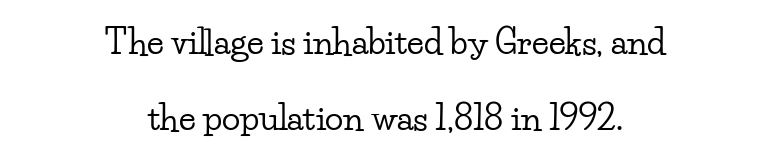
Q: Is the text italic (slanted)? A: No, it is upright.
Q: Is the typeface a serif or a sans-serif typeface? A: Serif.
Q: Is the text underlined? A: No.
Q: How is the paragraph aligned? A: Centered.
Q: Is the spacing between letters normal or unusually wide? A: Normal.
Q: Is the spacing between lines tight, normal or loose? A: Loose.
Q: Width (condensed, normal, or wide)? A: Wide.
Q: Stroke contrast? A: Low.
Q: x-height? A: Small.
Q: Monospaced? A: No.
